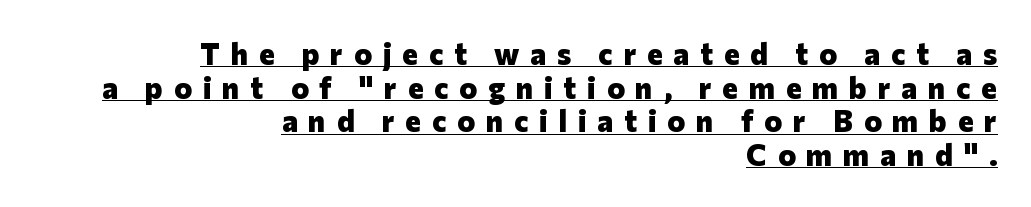
The image shows 30 px heavy sans-serif type, upright; set right-aligned, tight line spacing (1.12x), unusually wide letter spacing (+0.36 em), underlined; low stroke contrast and a medium x-height.
